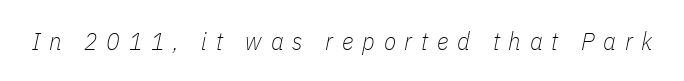
The image shows 25 px text type, italic (leaning right); set unusually wide letter spacing (+0.35 em), not underlined.
